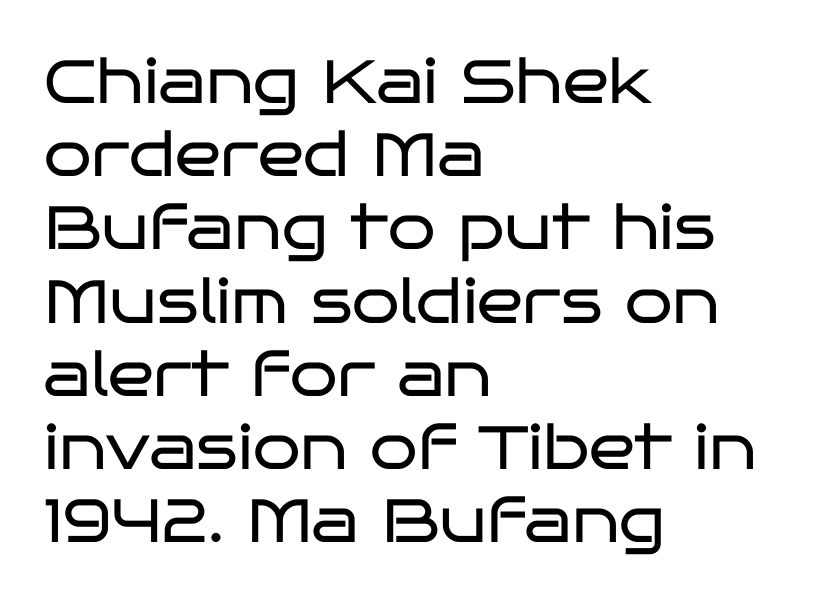
{"serif": "no", "italic": "no", "bold": "no", "weight": "regular", "width": "wide", "stroke_contrast": "low", "x_height": "large", "monospaced": "no", "underline": "no", "align": "left", "line_spacing_ratio": 1.2, "letter_spacing": "normal", "letter_spacing_em": 0.0, "glyph_px": 61}
